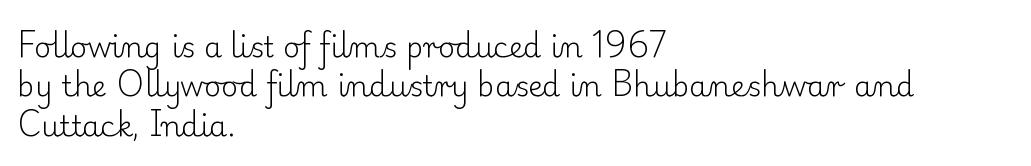
{"italic": "no", "bold": "no", "weight": "light", "width": "normal", "stroke_contrast": "low", "x_height": "small", "monospaced": "no", "underline": "no", "align": "left", "line_spacing": "normal", "line_spacing_ratio": 1.36, "letter_spacing": "normal", "letter_spacing_em": 0.0, "glyph_px": 29}
